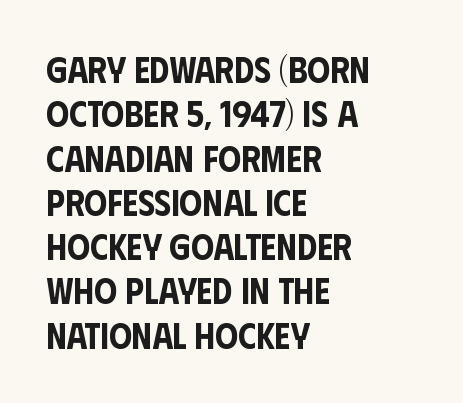
Q: Is the text italic (slanted)? A: No, it is upright.
Q: Is the typeface a serif or a sans-serif typeface? A: Sans-serif.
Q: Is the text underlined? A: No.
Q: How is the paragraph aligned? A: Left-aligned.
Q: Is the spacing between letters normal or unusually wide? A: Normal.
Q: Width (condensed, normal, or wide)? A: Condensed.
Q: Stroke contrast? A: Low.
Q: x-height? A: Large.
Q: Monospaced? A: No.
